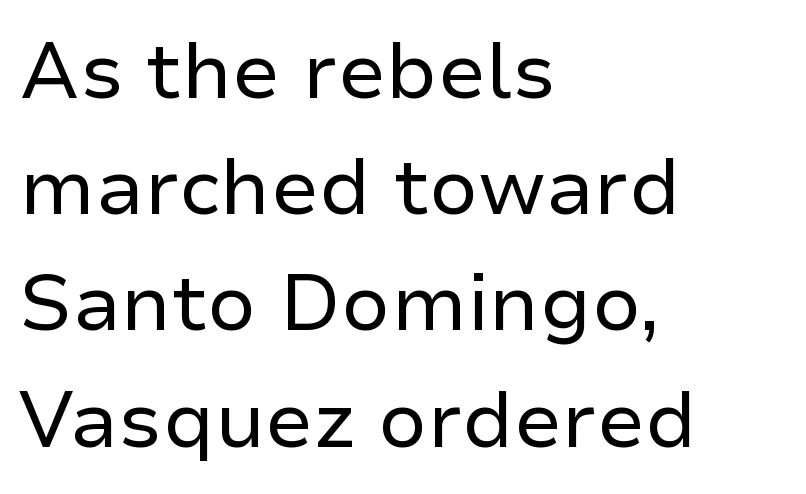
{"serif": "no", "italic": "no", "bold": "no", "weight": "regular", "width": "normal", "stroke_contrast": "low", "x_height": "medium", "monospaced": "no", "underline": "no", "align": "left", "line_spacing": "normal", "line_spacing_ratio": 1.49, "letter_spacing": "normal", "letter_spacing_em": 0.0, "glyph_px": 78}
